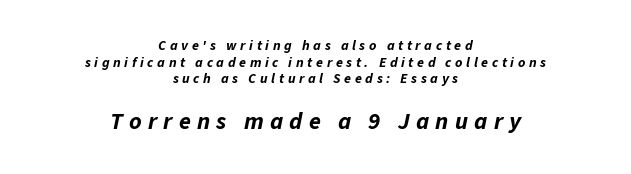
{"italic": "yes", "lean": "right", "slant_degrees": 11, "bold": "yes", "underline": "no", "align": "center", "line_spacing_ratio": 1.18, "letter_spacing": "wide", "letter_spacing_em": 0.26, "larger_block": "second", "size_ratio": 1.71, "glyph_px": 24}
